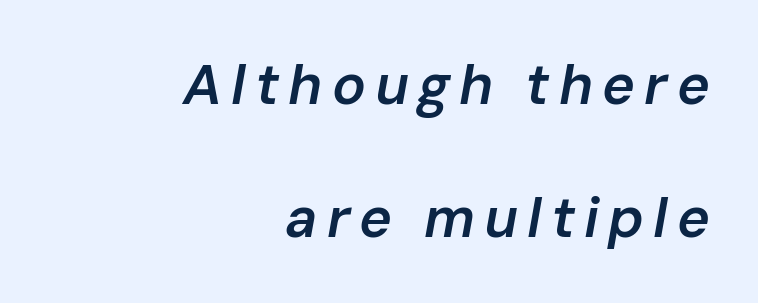
The image shows 56 px semibold type, italic (leaning right); set right-aligned, loose line spacing (2.37x), not underlined; low stroke contrast and a medium x-height.
